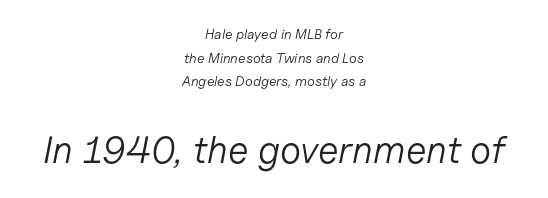
The face used here appears at its bigger size in the lower chunk. Each row of text sits above clean, open space. If you measured baseline to baseline, you'd find a middling distance. Students, note that the glyphs here touch the page at normal intervals. Note the varied advance widths — an 'i' is clearly narrower than an 'm'. Does the copy run flush right? No — it is centered line by line.
